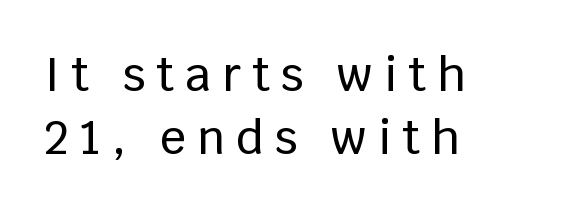
Serif or sans? Sans — the stroke terminals are bare. Vertical strokes here are truly vertical. Typeset ragged right — the left edge is the straight one. Character widths vary here, with narrow letters taking less room than wide ones.
